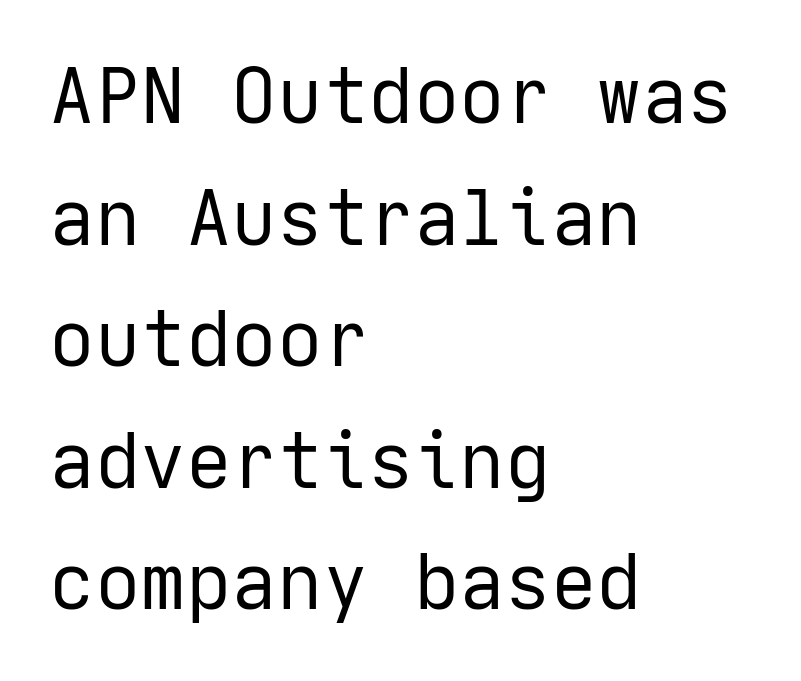
{"serif": "no", "italic": "no", "bold": "no", "weight": "regular", "width": "normal", "stroke_contrast": "low", "x_height": "medium", "underline": "no", "align": "left", "line_spacing": "normal", "line_spacing_ratio": 1.6, "letter_spacing": "normal", "letter_spacing_em": 0.0, "glyph_px": 76}
